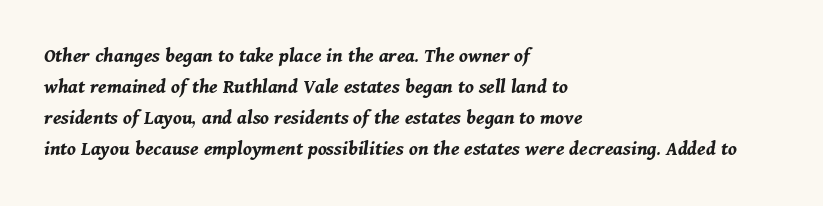
The image shows 21 px bold type, italic (leaning right); set left-aligned, normal line spacing (1.47x), normal letter spacing, not underlined.
